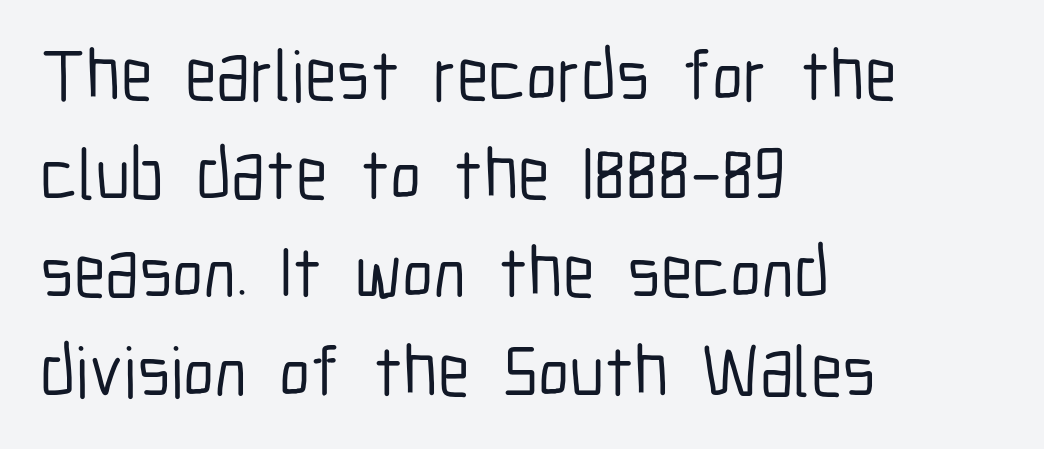
{"serif": "no", "italic": "no", "width": "condensed", "stroke_contrast": "low", "x_height": "medium", "monospaced": "no", "underline": "no", "align": "left", "line_spacing": "normal", "line_spacing_ratio": 1.37, "letter_spacing": "normal", "letter_spacing_em": 0.0, "glyph_px": 72}
